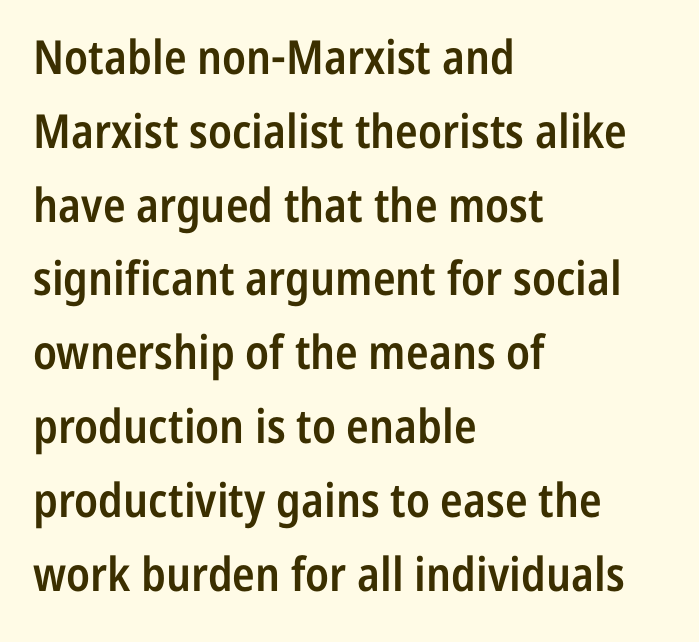
Q: Is the text bold? A: Semi-bold.
Q: Is the text italic (slanted)? A: No, it is upright.
Q: Is the typeface a serif or a sans-serif typeface? A: Sans-serif.
Q: Is the text underlined? A: No.
Q: How is the paragraph aligned? A: Left-aligned.
Q: Is the spacing between letters normal or unusually wide? A: Normal.
Q: Is the spacing between lines tight, normal or loose? A: Normal.
Q: Width (condensed, normal, or wide)? A: Condensed.
Q: Stroke contrast? A: Low.
Q: x-height? A: Medium.
Q: Monospaced? A: No.
